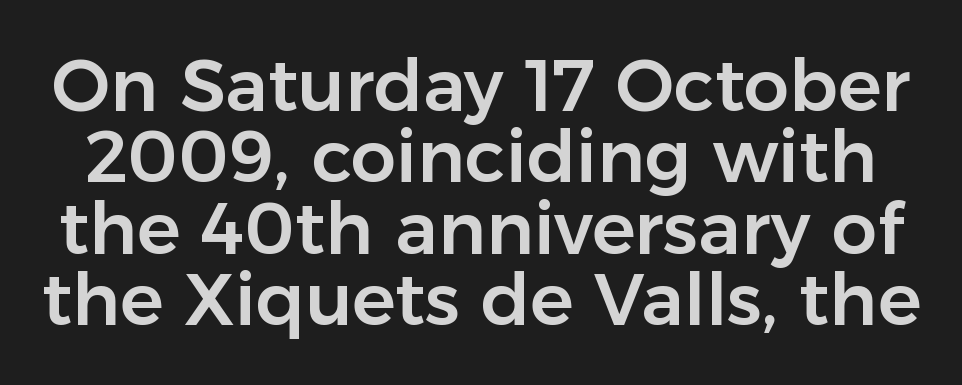
The image shows 72 px sans-serif type, upright; set tight line spacing (0.99x), normal letter spacing, not underlined; low stroke contrast and a medium x-height.
